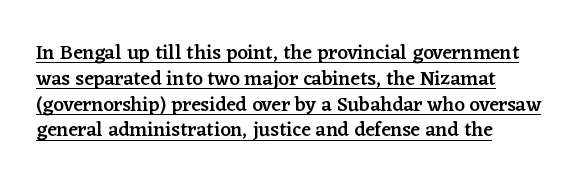
{"italic": "no", "bold": "semi", "underline": "yes", "align": "left", "line_spacing": "normal", "line_spacing_ratio": 1.29, "letter_spacing": "normal", "letter_spacing_em": 0.0, "glyph_px": 20}
